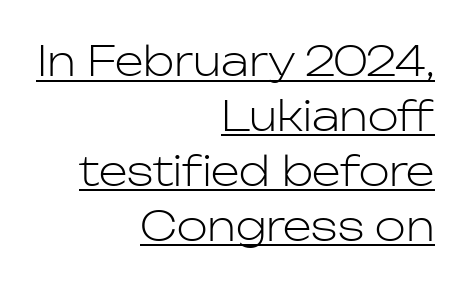
Q: Is the text bold? A: No.
Q: Is the text italic (slanted)? A: No, it is upright.
Q: Is the typeface a serif or a sans-serif typeface? A: Sans-serif.
Q: Is the text underlined? A: Yes.
Q: How is the paragraph aligned? A: Right-aligned.
Q: Is the spacing between letters normal or unusually wide? A: Normal.
Q: Is the spacing between lines tight, normal or loose? A: Normal.
Q: Width (condensed, normal, or wide)? A: Normal.
Q: Stroke contrast? A: Low.
Q: x-height? A: Medium.
Q: Monospaced? A: No.
